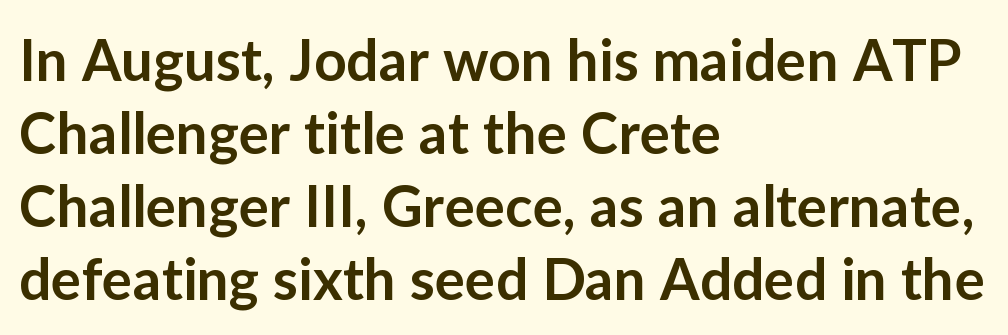
The paragraph has a hard left edge and a soft right edge. The space beneath each line is pristine and unruled. Words appear dense and cohesive because spacing is normal. This is the regular roman posture of the typeface.
